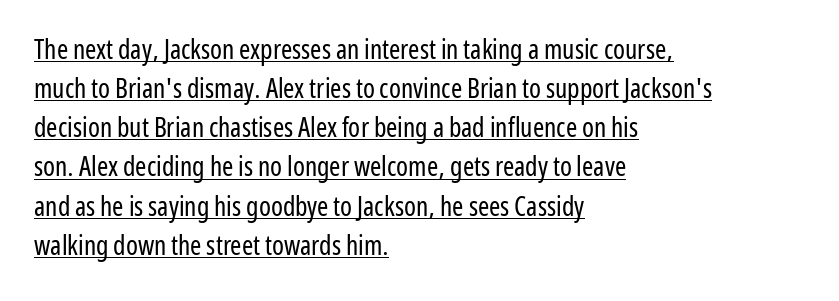
Is the block centered? No — it sits flush against the left margin. In terms of posture, this sample is upright. The weight would be labelled regular, book, light, or lighter still. This sample uses plain, unmodified letter spacing. In designer terms, the underline attribute is active on this setting.
